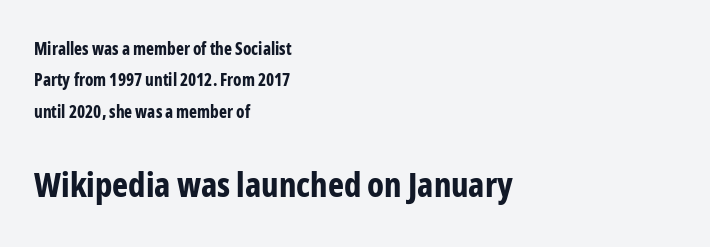
The image shows 34 px bold, condensed sans-serif type, upright; set left-aligned, line spacing 1.85x, normal letter spacing, not underlined; the second (bottom) block is 2.0x larger; low stroke contrast and a medium x-height.
